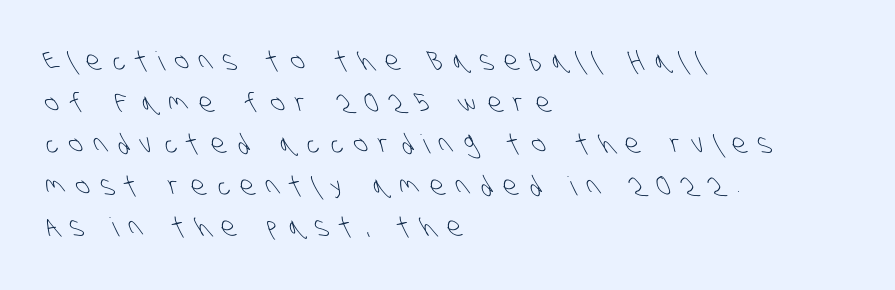
The passage shown has open, widely tracked lettering throughout. Compared with typical paragraphs, the rows here are spaced about the same. Where is the straight margin? On the left. Check under the words: just untouched page. Summary of weight: not heavy and not bold.
